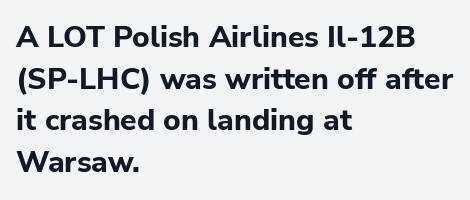
The image shows 30 px bold sans-serif type, upright; set left-aligned, normal line spacing (1.39x), normal letter spacing, not underlined; low stroke contrast and a medium x-height.
